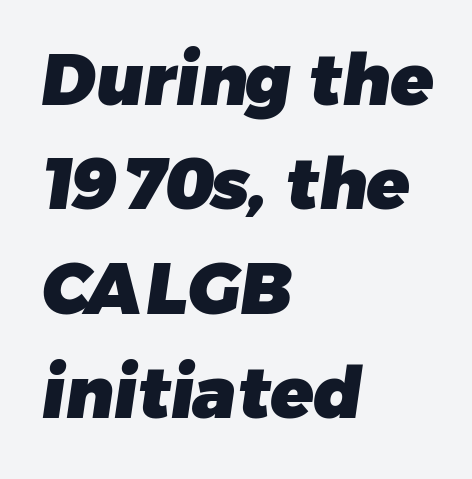
The image shows 71 px heavy sans-serif type; set left-aligned, normal line spacing (1.47x), normal letter spacing, not underlined; low stroke contrast and a medium x-height.
